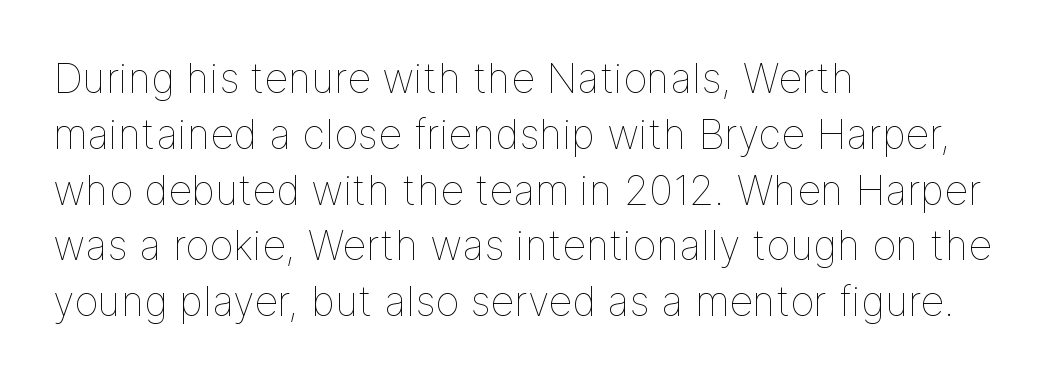
Looks like regular typesetting: each glyph gets only the width it needs. No italicization has been applied; the sample stays upright. Typeset ragged right — the left edge is the straight one. Plain, unruled lines of type. The vertical gap from one line to the next is medium.
